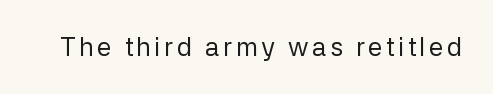
On a weight scale, this lands at 450 or below. The gap between lines stays unmarked. Notice how the stems are strictly vertical — no italics here.
